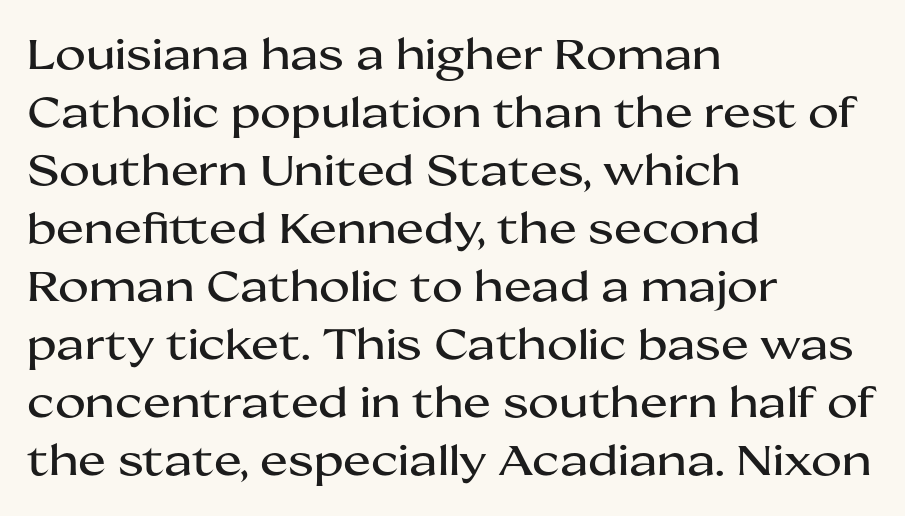
The image shows 42 px wide type, upright; set left-aligned, normal line spacing (1.38x), normal letter spacing, not underlined; medium stroke contrast and a medium x-height.
